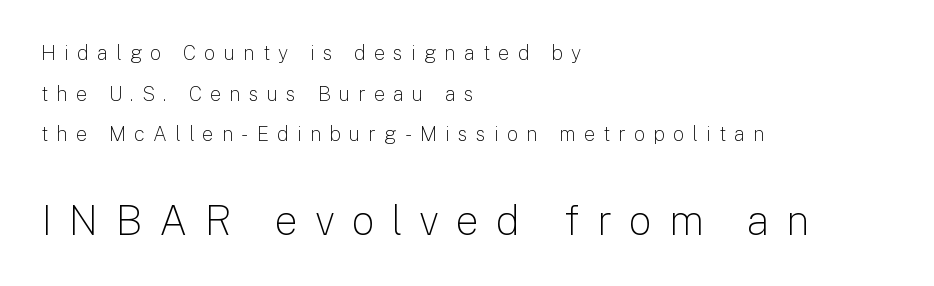
The rag falls on the right side of this text block. Rendered with straight, roman letterforms. Here the designer chose a conventional face with non-uniform glyph widths. Bold? No — there's no thickening of the strokes. Which chunk is bigger? The second one — the bottom block dwarfs the top. Serifs: no, the terminals of the letterforms are clean.
